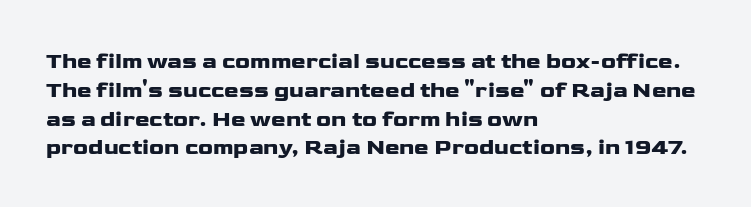
Descender tails drop into unmarked territory. Horizontal alignment here is leftward, the default for most running prose. Does extra space separate the letters? No, they use regular spacing. Upright lettering throughout. Evenly set lines give the paragraph a standard silhouette.
